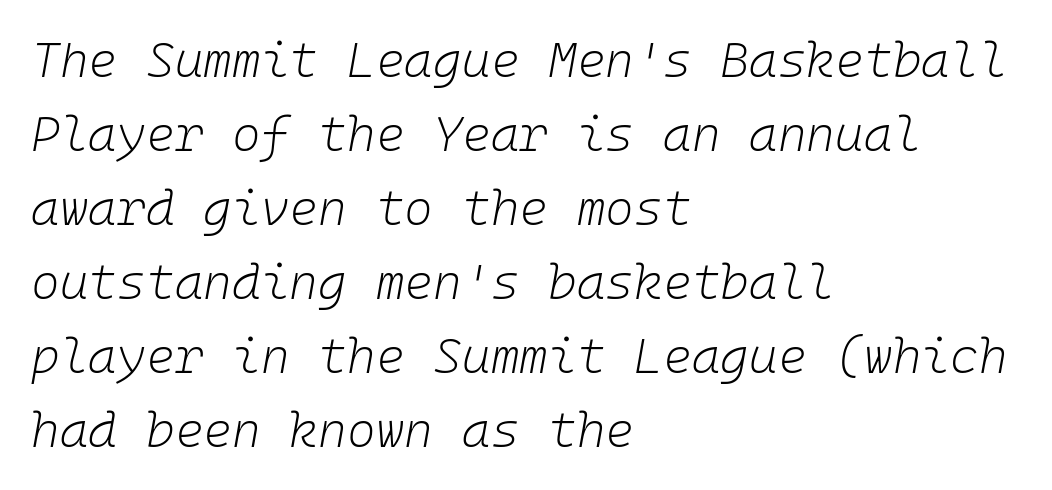
Q: Is the text bold? A: No.
Q: Is the text italic (slanted)? A: Yes, it leans right by about 10 degrees.
Q: Is the text underlined? A: No.
Q: How is the paragraph aligned? A: Left-aligned.
Q: Is the spacing between letters normal or unusually wide? A: Normal.
Q: Is the spacing between lines tight, normal or loose? A: Normal.
Q: Width (condensed, normal, or wide)? A: Normal.
Q: Stroke contrast? A: Low.
Q: x-height? A: Medium.
Q: Monospaced? A: Yes.
